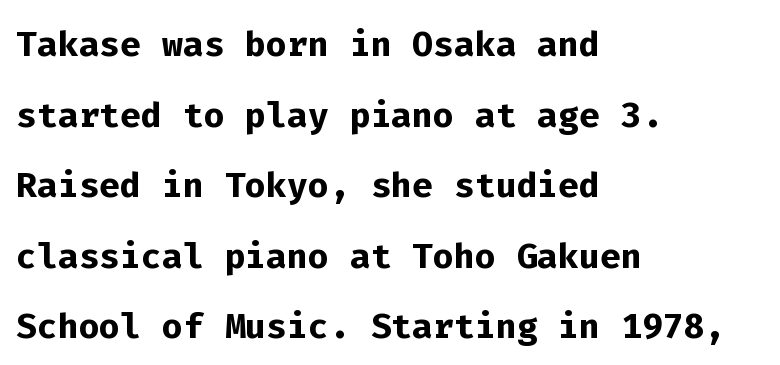
Q: Is the text bold? A: Yes.
Q: Is the text italic (slanted)? A: No, it is upright.
Q: Is the typeface a serif or a sans-serif typeface? A: Sans-serif.
Q: Is the text underlined? A: No.
Q: How is the paragraph aligned? A: Left-aligned.
Q: Is the spacing between letters normal or unusually wide? A: Normal.
Q: Is the spacing between lines tight, normal or loose? A: Normal.
Q: Width (condensed, normal, or wide)? A: Normal.
Q: Stroke contrast? A: Low.
Q: x-height? A: Medium.
Q: Monospaced? A: Yes.
